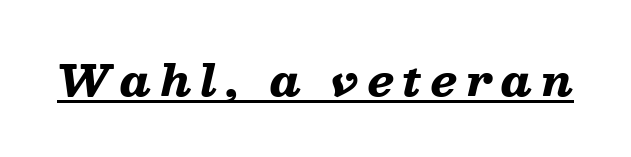
{"italic": "yes", "lean": "right", "slant_degrees": 13, "bold": "yes", "weight": "heavy", "width": "wide", "stroke_contrast": "low", "x_height": "medium", "monospaced": "no", "underline": "yes", "letter_spacing": "wide", "letter_spacing_em": 0.22, "glyph_px": 42}
